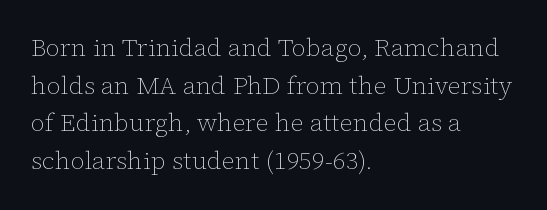
Q: Is the text bold? A: No.
Q: Is the text italic (slanted)? A: No, it is upright.
Q: Is the text underlined? A: No.
Q: How is the paragraph aligned? A: Left-aligned.
Q: Is the spacing between letters normal or unusually wide? A: Normal.
Q: Is the spacing between lines tight, normal or loose? A: Normal.
